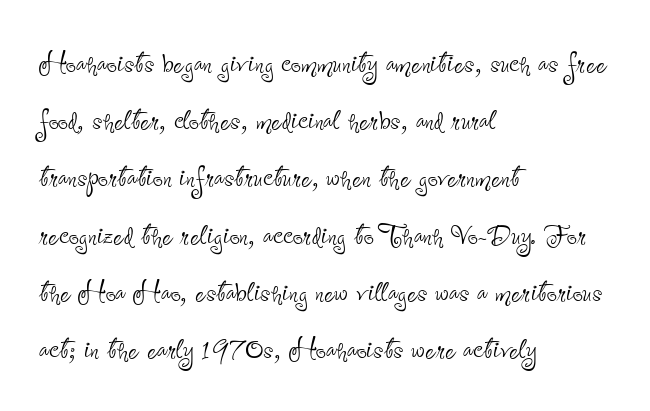
Q: Is the text bold? A: No.
Q: Is the text italic (slanted)? A: Yes.
Q: Is the typeface a serif or a sans-serif typeface? A: Sans-serif.
Q: Is the text underlined? A: No.
Q: How is the paragraph aligned? A: Left-aligned.
Q: Is the spacing between letters normal or unusually wide? A: Normal.
Q: Is the spacing between lines tight, normal or loose? A: Normal.
Q: Width (condensed, normal, or wide)? A: Condensed.
Q: Stroke contrast? A: Low.
Q: x-height? A: Small.
Q: Monospaced? A: No.
